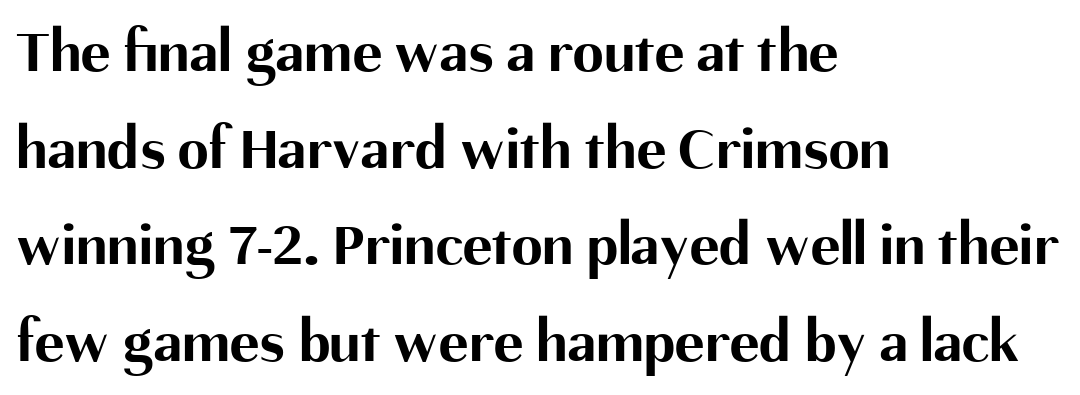
The image shows 62 px bold sans-serif type, upright; set left-aligned, normal line spacing (1.56x), normal letter spacing, not underlined; medium stroke contrast and a medium x-height.
